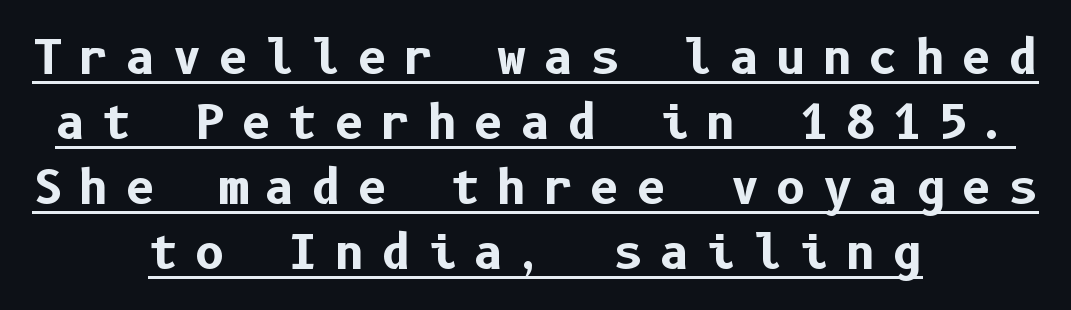
The image shows 46 px bold sans-serif type, upright; set centered, normal line spacing (1.41x), unusually wide letter spacing (+0.36 em), underlined; low stroke contrast and a medium x-height.
